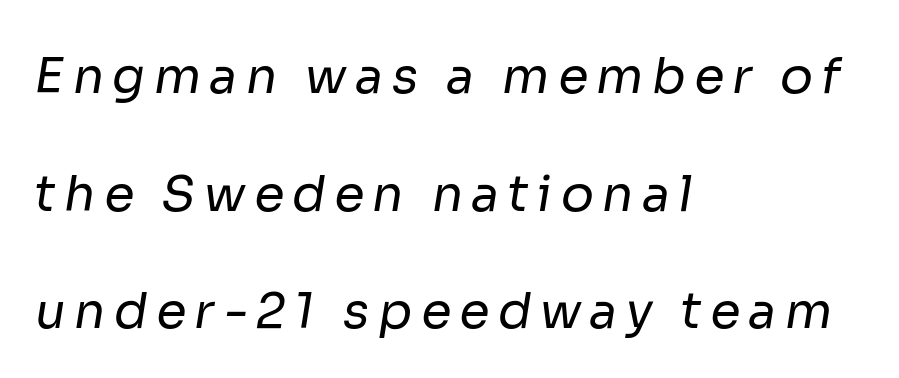
{"serif": "no", "bold": "no", "weight": "regular", "width": "normal", "stroke_contrast": "low", "x_height": "medium", "monospaced": "no", "underline": "no", "align": "left", "line_spacing": "loose", "line_spacing_ratio": 2.4, "glyph_px": 49}
